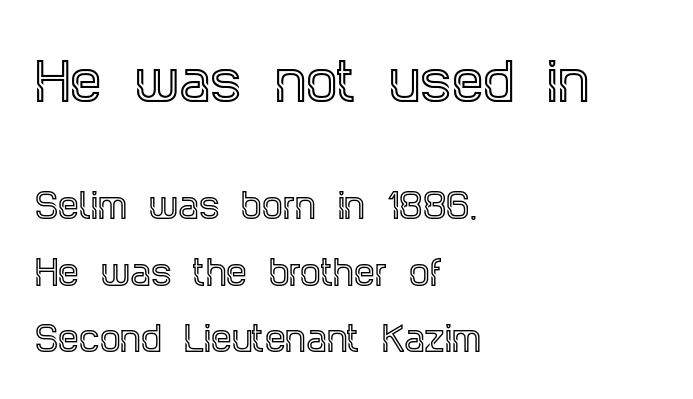
Q: Is the text italic (slanted)? A: No, it is upright.
Q: Is the typeface a serif or a sans-serif typeface? A: Serif.
Q: Is the text underlined? A: No.
Q: How is the paragraph aligned? A: Left-aligned.
Q: Is the spacing between letters normal or unusually wide? A: Normal.
Q: Is the spacing between lines tight, normal or loose? A: Loose.
Q: Which block of text is set in a larger size, the first (top) or the second (bottom)? A: The first (top) one.
Q: Width (condensed, normal, or wide)? A: Condensed.
Q: x-height? A: Large.
Q: Monospaced? A: No.
